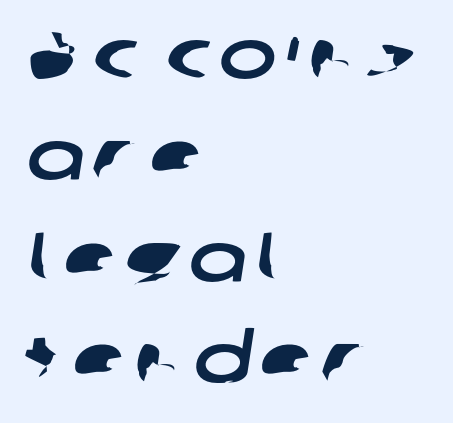
{"serif": "no", "width": "wide", "stroke_contrast": "low", "x_height": "medium", "monospaced": "no", "underline": "no", "align": "left", "line_spacing": "normal", "line_spacing_ratio": 1.47, "glyph_px": 69}
